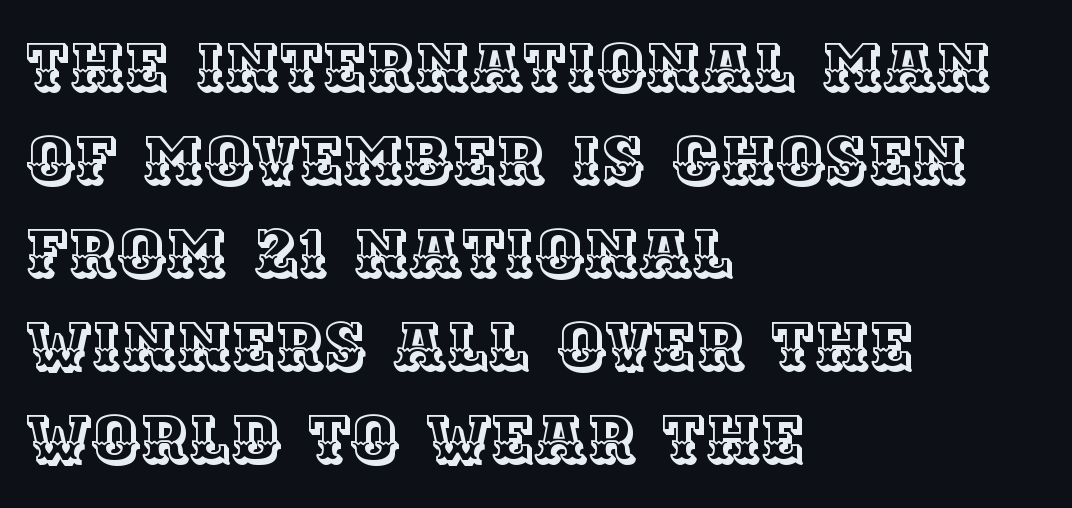
The image shows 66 px text type, upright; set left-aligned, normal line spacing (1.41x), normal letter spacing, not underlined; a large x-height.
